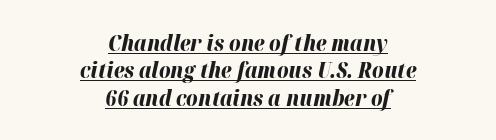
When letters slant like this, we call the style italic. Plenty of ink on the page — the face is bold. This sample is center-justified, so both line endings float freely. A typesetter would call this zero additional tracking. The rendering uses the underline text-decoration.
